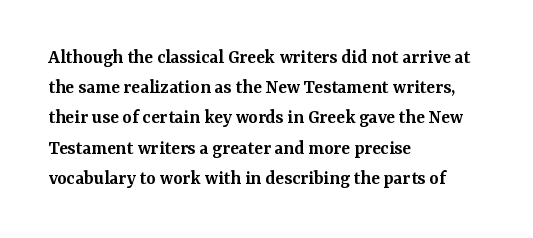
Plain, unruled lines of type. Tracking here is standard; glyphs follow each other at the usual distance. Is the type bold? Partly — it's a semibold, heavier than regular but not fully bold. This sample uses an upright cut, with every glyph sitting square on the baseline. The line-height multiplier appears to be the usual default.
